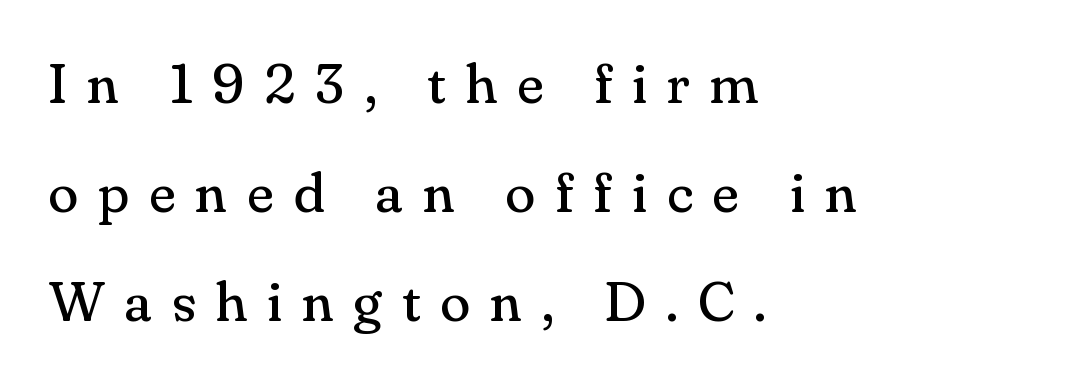
Looks like regular typesetting: each glyph gets only the width it needs. Descenders are the only things crossing below the line. The rendering shows small feet on the letterforms — a serif design. No extra ink here — the face is not bold.
